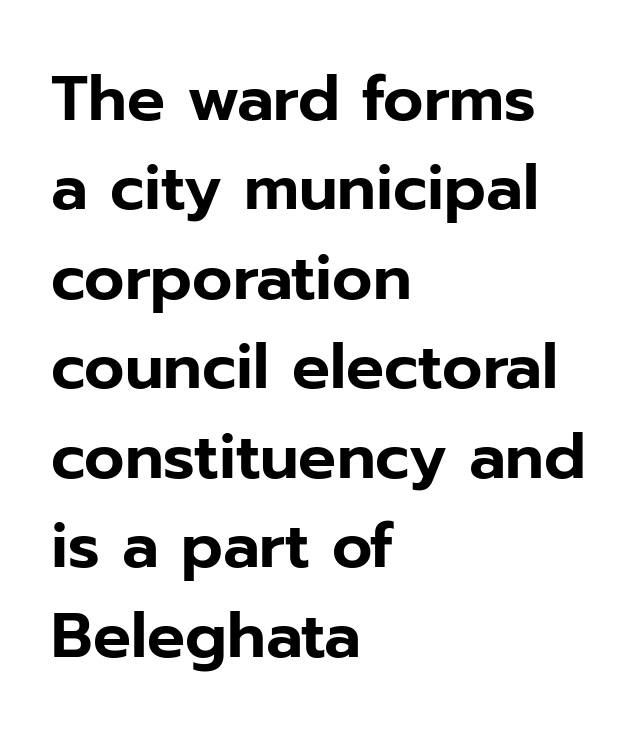
The image shows 63 px sans-serif type, upright; set left-aligned, normal line spacing (1.42x), normal letter spacing, not underlined; low stroke contrast and a medium x-height.
